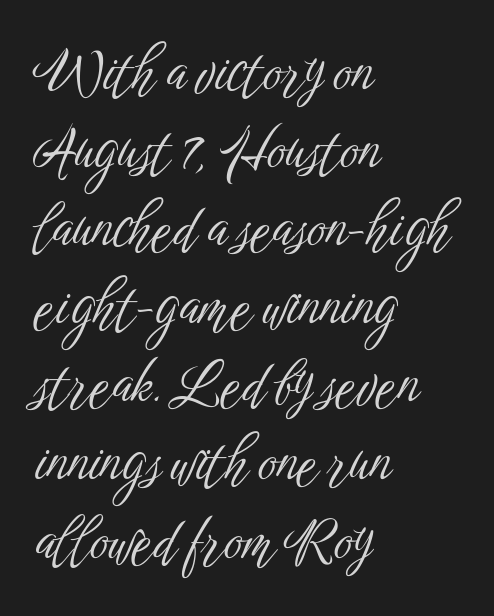
{"serif": "no", "bold": "no", "weight": "light", "width": "condensed", "stroke_contrast": "low", "x_height": "medium", "monospaced": "no", "underline": "no", "align": "left", "line_spacing": "normal", "line_spacing_ratio": 1.37, "letter_spacing": "normal", "letter_spacing_em": 0.0, "glyph_px": 57}
